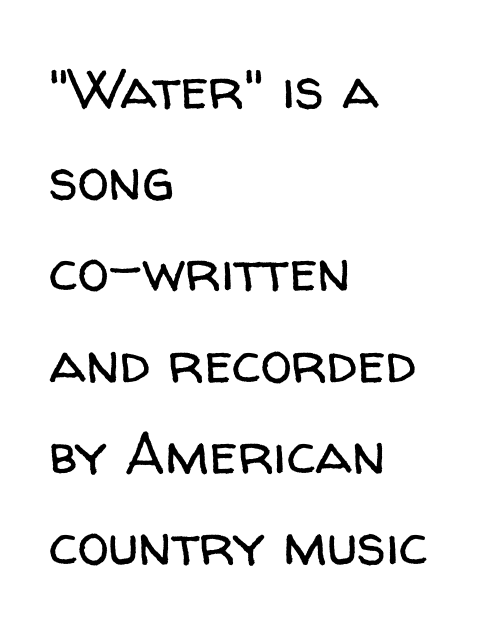
The image shows 57 px regular-weight sans-serif type, upright; set left-aligned, normal line spacing (1.6x), normal letter spacing, not underlined; low stroke contrast and a medium x-height.
